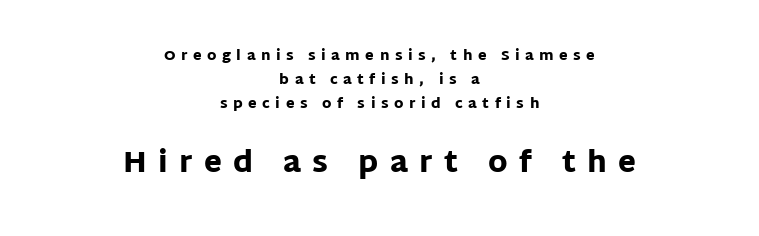
Q: Is the text bold? A: Yes.
Q: Is the text italic (slanted)? A: No, it is upright.
Q: Is the typeface a serif or a sans-serif typeface? A: Sans-serif.
Q: Is the text underlined? A: No.
Q: How is the paragraph aligned? A: Centered.
Q: Is the spacing between letters normal or unusually wide? A: Unusually wide.
Q: Which block of text is set in a larger size, the first (top) or the second (bottom)? A: The second (bottom) one.
Q: Width (condensed, normal, or wide)? A: Normal.
Q: Stroke contrast? A: Low.
Q: x-height? A: Large.
Q: Monospaced? A: No.
